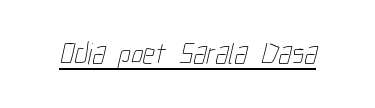
{"bold": "no", "weight": "thin", "width": "condensed", "stroke_contrast": "low", "x_height": "medium", "monospaced": "no", "underline": "yes", "letter_spacing": "normal", "letter_spacing_em": 0.0, "glyph_px": 30}
